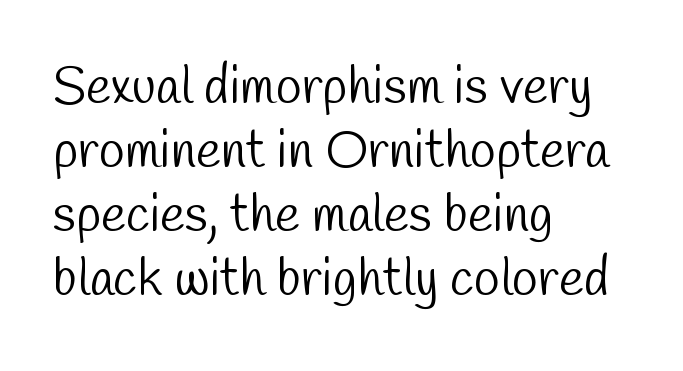
{"serif": "no", "bold": "no", "weight": "light", "width": "condensed", "stroke_contrast": "low", "x_height": "medium", "monospaced": "no", "underline": "no", "align": "left", "line_spacing_ratio": 1.21, "letter_spacing": "normal", "letter_spacing_em": 0.0, "glyph_px": 53}
